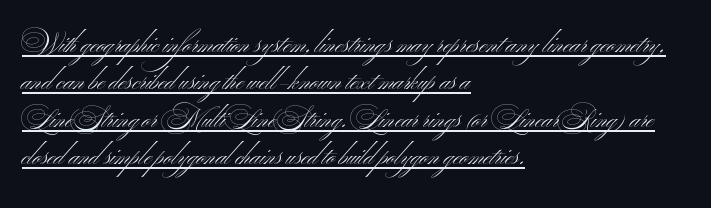
The image shows 26 px text type; set left-aligned, normal line spacing (1.44x), normal letter spacing, underlined.
